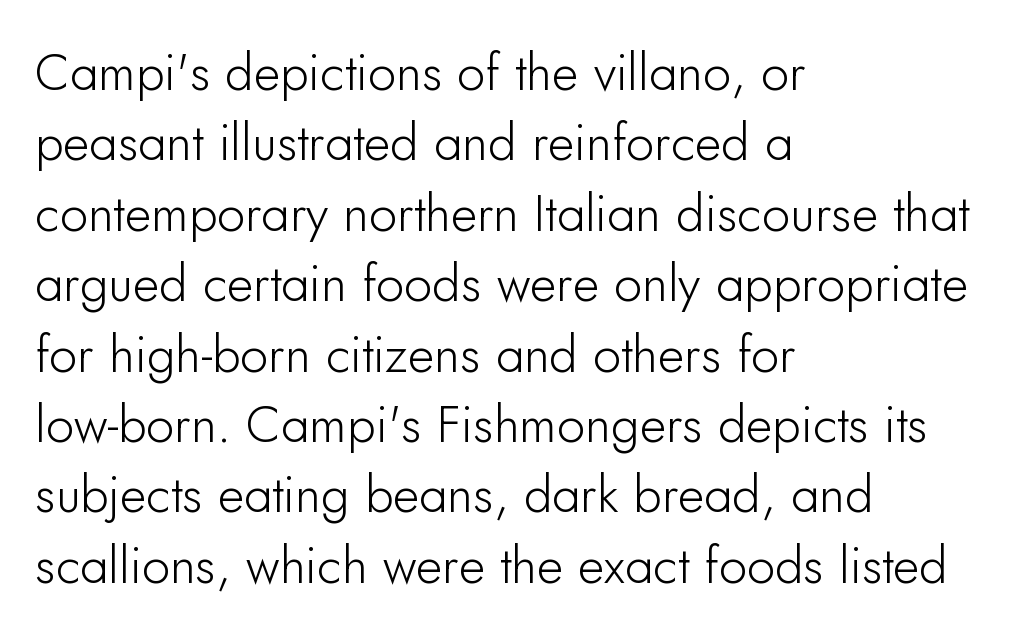
Q: Is the text italic (slanted)? A: No, it is upright.
Q: Is the typeface a serif or a sans-serif typeface? A: Sans-serif.
Q: Is the text underlined? A: No.
Q: How is the paragraph aligned? A: Left-aligned.
Q: Is the spacing between letters normal or unusually wide? A: Normal.
Q: Is the spacing between lines tight, normal or loose? A: Normal.
Q: Width (condensed, normal, or wide)? A: Normal.
Q: Stroke contrast? A: Low.
Q: x-height? A: Small.
Q: Monospaced? A: No.
